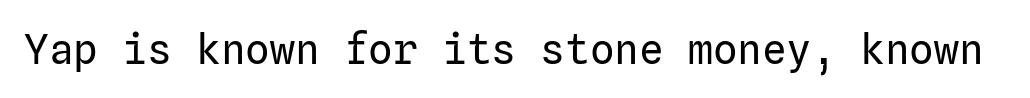
The image shows 41 px regular-weight sans-serif type, upright; set normal letter spacing, not underlined; low stroke contrast and a medium x-height.
